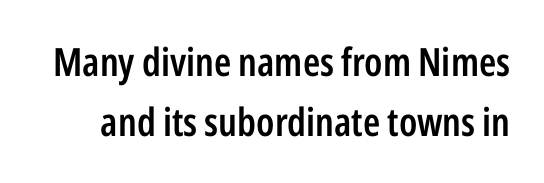
The image shows 39 px semibold, condensed sans-serif type, upright; set normal line spacing (1.55x), normal letter spacing, not underlined; low stroke contrast and a medium x-height.
